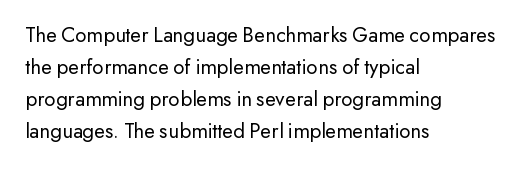
This sample uses an upright cut, with every glyph sitting square on the baseline. Check the space under the baseline: it is left empty. These lines are set flush left with a ragged right edge. Weight: not bold — regular or lighter.
